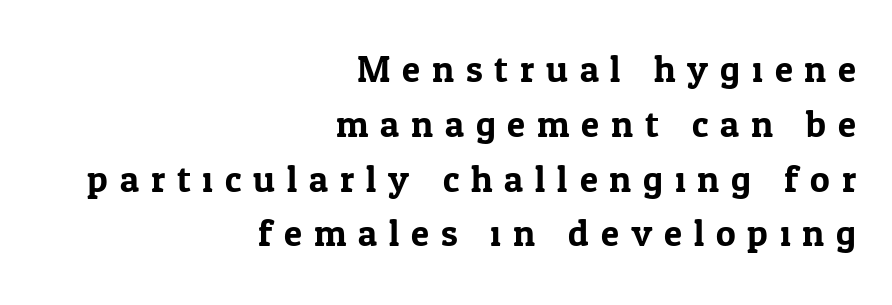
Q: Is the text italic (slanted)? A: No, it is upright.
Q: Is the typeface a serif or a sans-serif typeface? A: Serif.
Q: Is the text underlined? A: No.
Q: How is the paragraph aligned? A: Right-aligned.
Q: Is the spacing between letters normal or unusually wide? A: Unusually wide.
Q: Is the spacing between lines tight, normal or loose? A: Normal.
Q: Width (condensed, normal, or wide)? A: Normal.
Q: Stroke contrast? A: Low.
Q: x-height? A: Medium.
Q: Monospaced? A: No.
